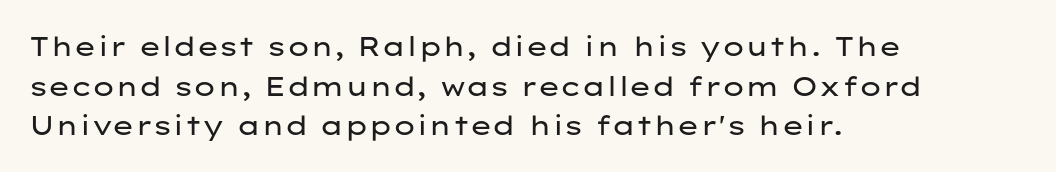
Q: Is the text bold? A: No.
Q: Is the text italic (slanted)? A: No, it is upright.
Q: Is the text underlined? A: No.
Q: How is the paragraph aligned? A: Left-aligned.
Q: Is the spacing between letters normal or unusually wide? A: Normal.
Q: Is the spacing between lines tight, normal or loose? A: Normal.
